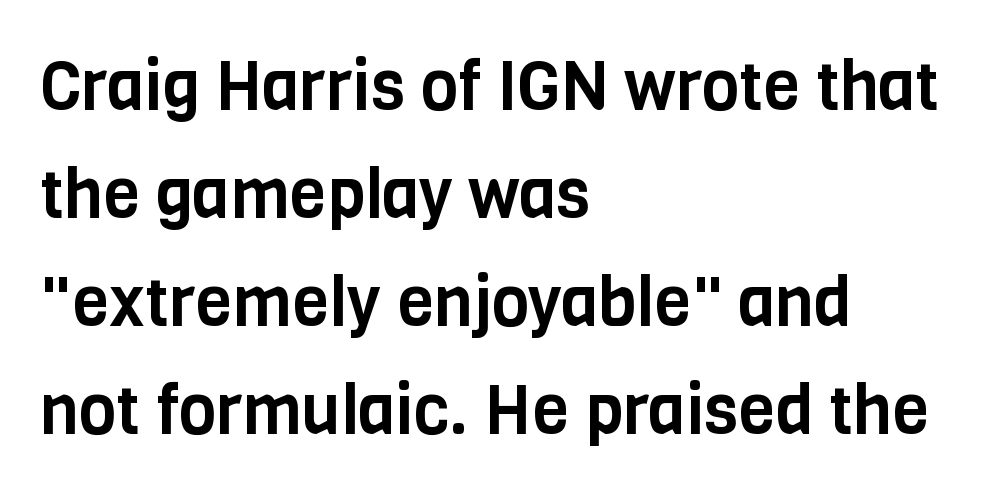
The image shows 68 px condensed sans-serif type, upright; set left-aligned, normal line spacing (1.59x), normal letter spacing, not underlined; low stroke contrast and a large x-height.
